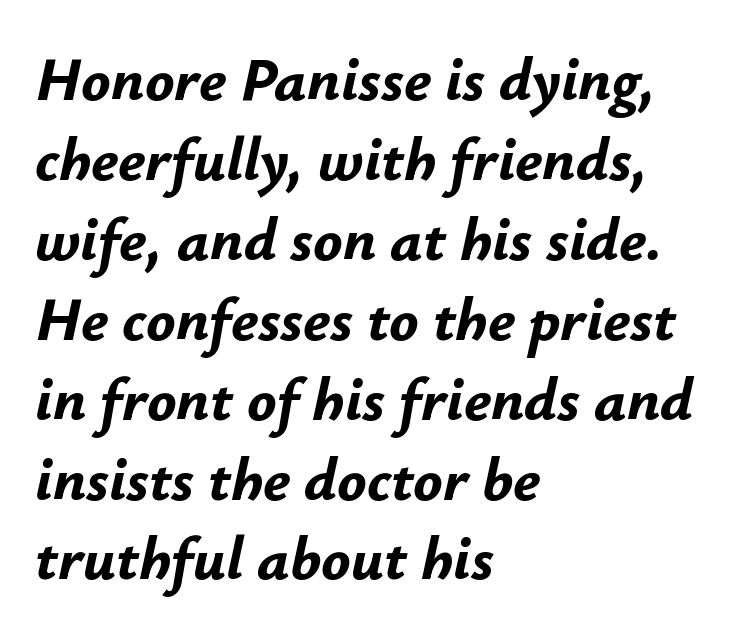
Q: Is the text bold? A: Yes.
Q: Is the text italic (slanted)? A: Yes, it leans right by about 12 degrees.
Q: Is the text underlined? A: No.
Q: How is the paragraph aligned? A: Left-aligned.
Q: Is the spacing between letters normal or unusually wide? A: Normal.
Q: Is the spacing between lines tight, normal or loose? A: Normal.
Q: Width (condensed, normal, or wide)? A: Normal.
Q: Stroke contrast? A: Low.
Q: x-height? A: Small.
Q: Monospaced? A: No.
